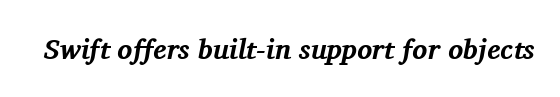
The type is set solid horizontally, with unmodified tracking. The glyphs have the mass of a bold cut. Here the designer chose a conventional face with non-uniform glyph widths. Plain, unruled lines of type. Slant detected: the letters are inclined. The designer went with a serif here, giving each stem small feet.
